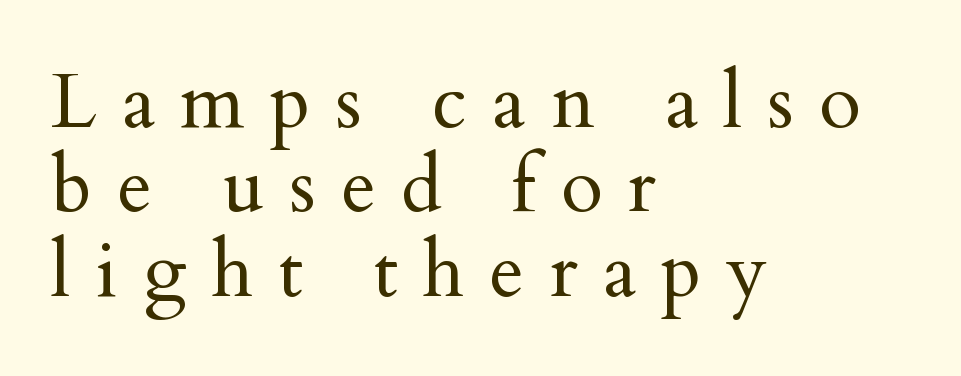
{"serif": "yes", "italic": "no", "bold": "no", "weight": "regular", "width": "normal", "stroke_contrast": "medium", "x_height": "small", "monospaced": "no", "underline": "no", "align": "left", "line_spacing": "tight", "line_spacing_ratio": 1.11, "letter_spacing": "wide", "letter_spacing_em": 0.33, "glyph_px": 76}
